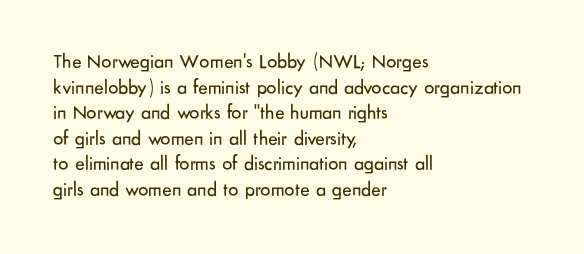
The weight would be labelled regular, book, light, or lighter still. Tall strokes in this sample are plumb rather than angled. These lines stack with their left ends in a neat column. Unmarked baselines from the first word to the last. Regular leading. A typesetter would call this zero additional tracking.
